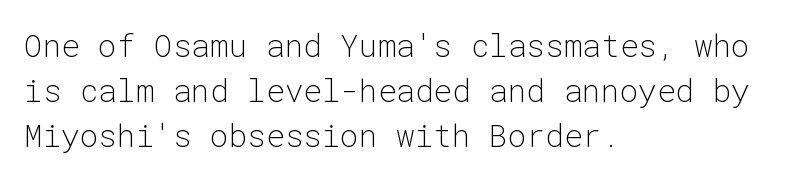
The image shows 31 px light sans-serif type, upright, monospaced; set left-aligned, normal line spacing (1.45x), normal letter spacing, not underlined; low stroke contrast and a medium x-height.
